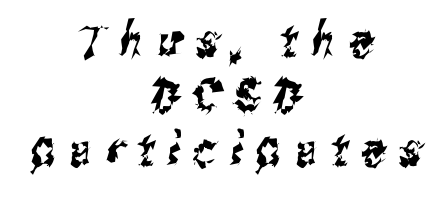
In terms of letterspacing, this is a distinctly airy, spread setting. Think of a printed novel: that variable character pitch is what you see here. In terms of letterform style, serifs are entirely absent. The passage shown stacks its lines with hardly any gap.
